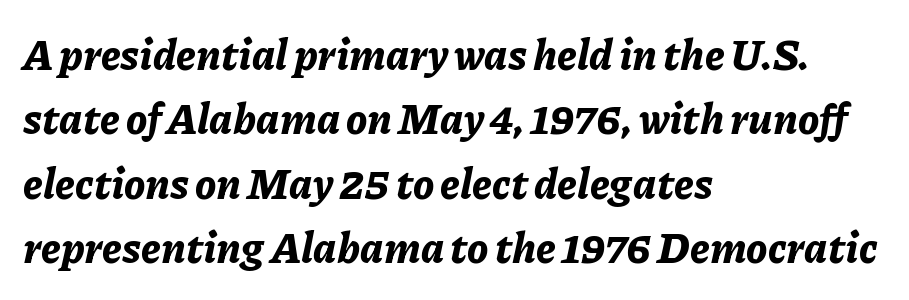
{"italic": "yes", "lean": "right", "slant_degrees": 11, "bold": "yes", "weight": "bold", "width": "normal", "stroke_contrast": "low", "x_height": "medium", "monospaced": "no", "underline": "no", "align": "left", "line_spacing": "normal", "line_spacing_ratio": 1.53, "letter_spacing": "normal", "letter_spacing_em": 0.0, "glyph_px": 42}
